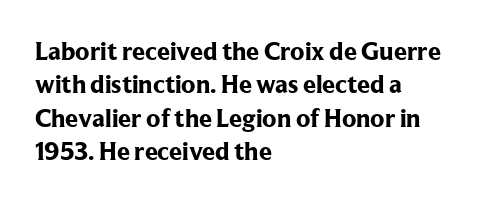
{"italic": "no", "bold": "yes", "underline": "no", "align": "left", "line_spacing": "normal", "line_spacing_ratio": 1.28, "letter_spacing": "normal", "letter_spacing_em": 0.0, "glyph_px": 26}
